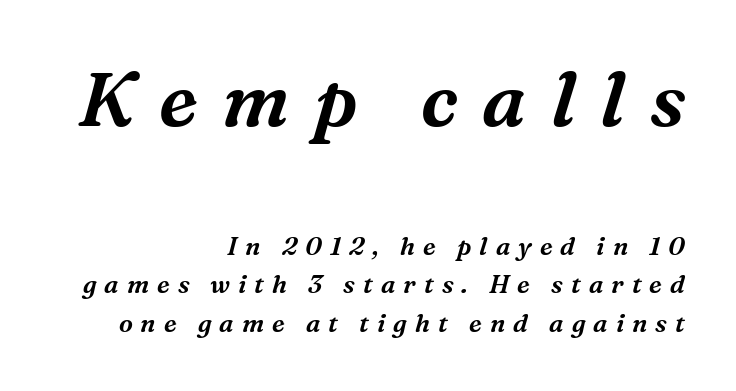
The designer left line spacing at the default. Typesetter's note — upper block bumped up in size, lower block left smaller. Every character sits at an angle, as italics do. The tracking jumps out immediately: characters are airy and widely separated.
